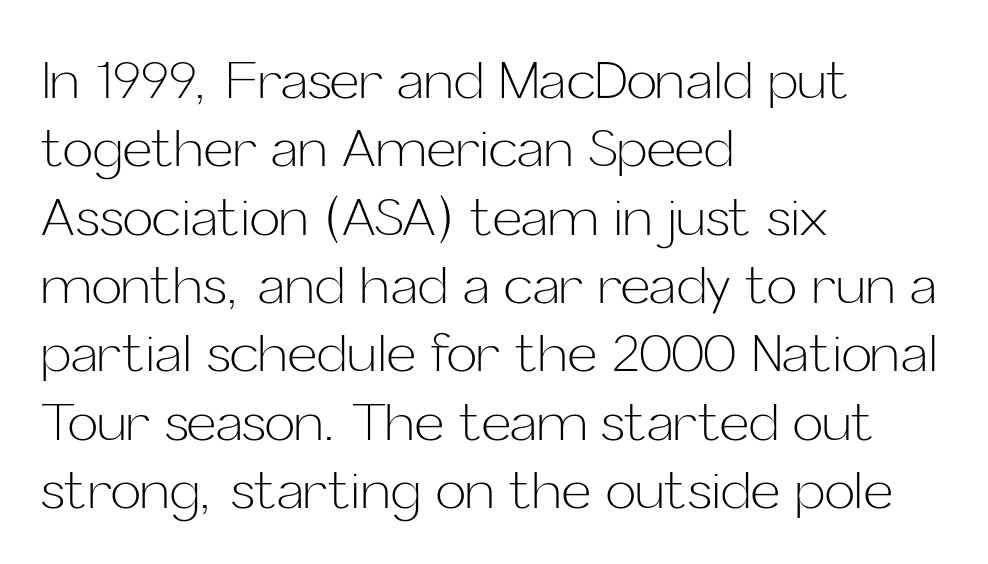
Q: Is the text bold? A: No.
Q: Is the text italic (slanted)? A: No, it is upright.
Q: Is the typeface a serif or a sans-serif typeface? A: Sans-serif.
Q: Is the text underlined? A: No.
Q: How is the paragraph aligned? A: Left-aligned.
Q: Is the spacing between letters normal or unusually wide? A: Normal.
Q: Is the spacing between lines tight, normal or loose? A: Normal.
Q: Width (condensed, normal, or wide)? A: Normal.
Q: Stroke contrast? A: Low.
Q: x-height? A: Medium.
Q: Monospaced? A: No.
